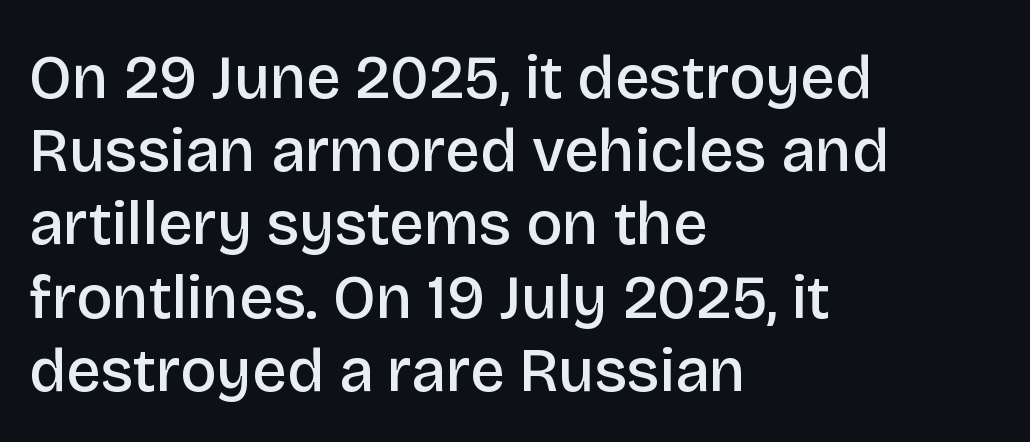
Q: Is the text bold? A: Semi-bold.
Q: Is the text italic (slanted)? A: No, it is upright.
Q: Is the typeface a serif or a sans-serif typeface? A: Sans-serif.
Q: Is the text underlined? A: No.
Q: How is the paragraph aligned? A: Left-aligned.
Q: Is the spacing between letters normal or unusually wide? A: Normal.
Q: Width (condensed, normal, or wide)? A: Normal.
Q: Stroke contrast? A: Low.
Q: x-height? A: Large.
Q: Monospaced? A: No.
